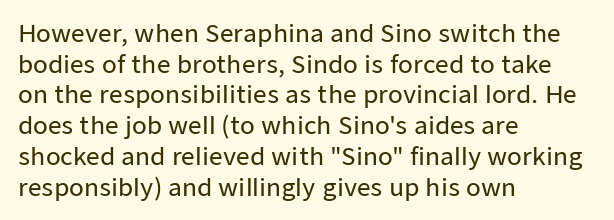
These lines stack with their left ends in a neat column. This sample uses plain, unmodified letter spacing. Rows of type keep a routine distance in the vertical direction. The glyphs are unaccompanied by any horizontal stroke below them. Vertical strokes here are truly vertical.
